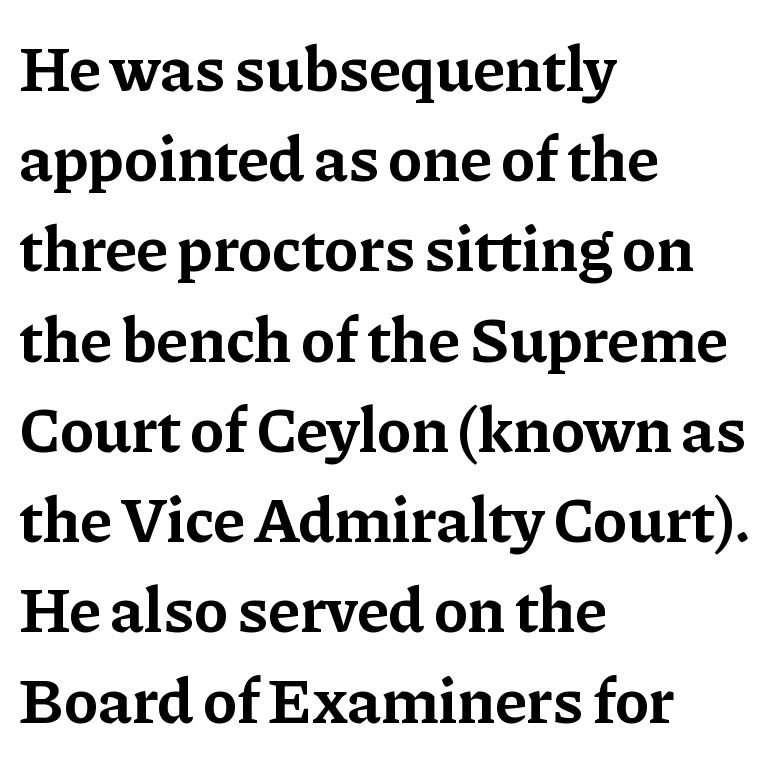
Q: Is the text bold? A: Yes.
Q: Is the text italic (slanted)? A: No, it is upright.
Q: Is the typeface a serif or a sans-serif typeface? A: Serif.
Q: Is the text underlined? A: No.
Q: How is the paragraph aligned? A: Left-aligned.
Q: Is the spacing between letters normal or unusually wide? A: Normal.
Q: Is the spacing between lines tight, normal or loose? A: Normal.
Q: Width (condensed, normal, or wide)? A: Normal.
Q: Stroke contrast? A: Low.
Q: x-height? A: Medium.
Q: Monospaced? A: No.
